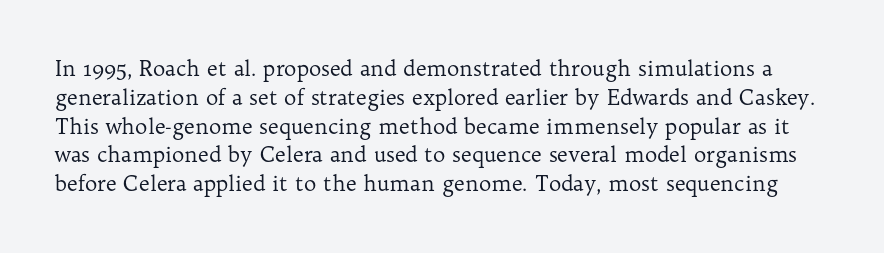
The image shows 21 px text type, upright; set normal line spacing (1.37x), normal letter spacing, not underlined.
